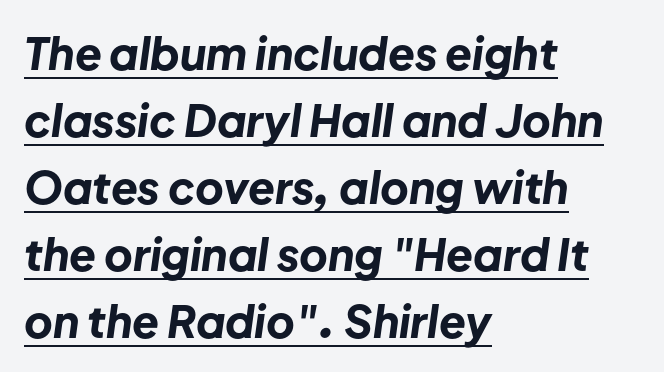
The rendering anchors every line to the left-hand side. Underlining? Definitely there. Heavy, bold letterforms. Designer's note — italics engaged. The rendering uses a moderate line-height, typical for paragraphs. Character widths vary here, with narrow letters taking less room than wide ones.
